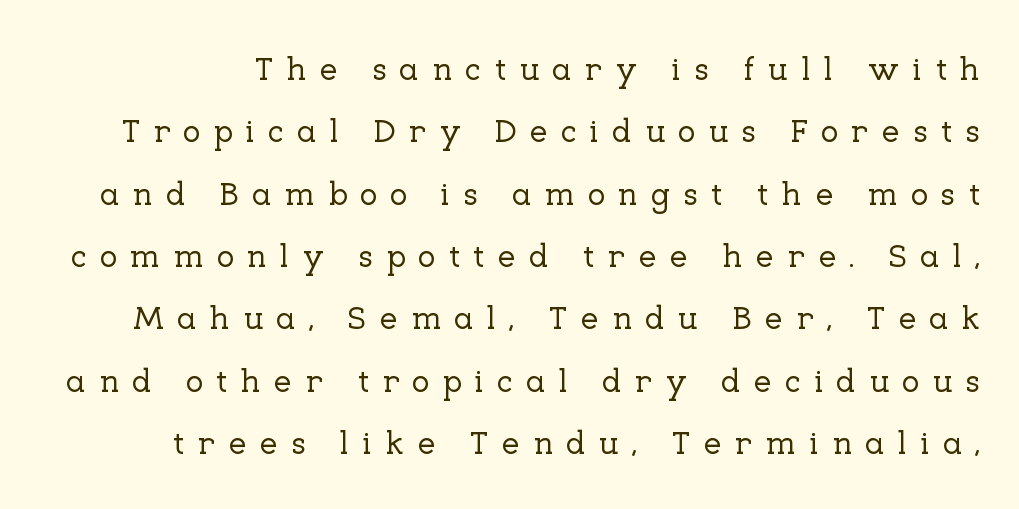
Q: Is the text italic (slanted)? A: No, it is upright.
Q: Is the typeface a serif or a sans-serif typeface? A: Serif.
Q: Is the text underlined? A: No.
Q: Is the spacing between letters normal or unusually wide? A: Unusually wide.
Q: Width (condensed, normal, or wide)? A: Normal.
Q: Stroke contrast? A: Low.
Q: x-height? A: Medium.
Q: Monospaced? A: No.
